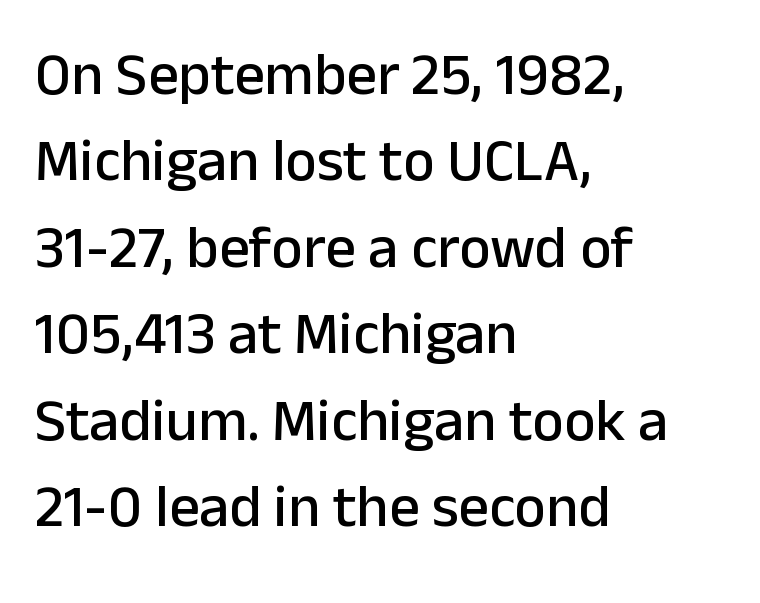
Q: Is the text italic (slanted)? A: No, it is upright.
Q: Is the typeface a serif or a sans-serif typeface? A: Sans-serif.
Q: Is the text underlined? A: No.
Q: How is the paragraph aligned? A: Left-aligned.
Q: Is the spacing between letters normal or unusually wide? A: Normal.
Q: Is the spacing between lines tight, normal or loose? A: Normal.
Q: Width (condensed, normal, or wide)? A: Normal.
Q: Stroke contrast? A: Low.
Q: x-height? A: Medium.
Q: Monospaced? A: No.
